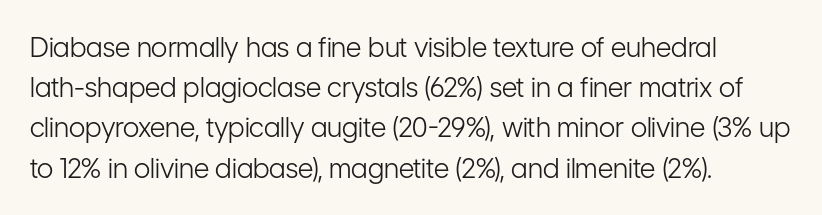
The image shows 27 px text type, upright; set left-aligned, normal line spacing (1.49x), normal letter spacing, not underlined.
